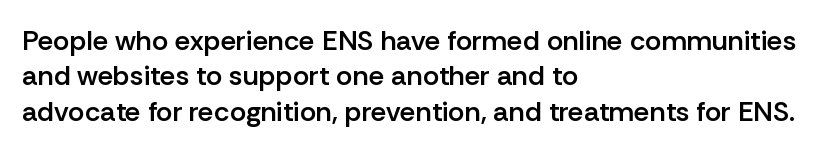
Q: Is the text bold? A: Semi-bold.
Q: Is the text italic (slanted)? A: No, it is upright.
Q: Is the typeface a serif or a sans-serif typeface? A: Sans-serif.
Q: Is the text underlined? A: No.
Q: How is the paragraph aligned? A: Left-aligned.
Q: Is the spacing between letters normal or unusually wide? A: Normal.
Q: Is the spacing between lines tight, normal or loose? A: Normal.
Q: Width (condensed, normal, or wide)? A: Normal.
Q: Stroke contrast? A: Low.
Q: x-height? A: Medium.
Q: Monospaced? A: No.
